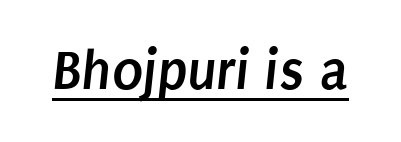
{"serif": "no", "bold": "yes", "weight": "semibold", "width": "condensed", "stroke_contrast": "low", "x_height": "large", "monospaced": "no", "underline": "yes", "letter_spacing": "normal", "letter_spacing_em": 0.0, "glyph_px": 58}
